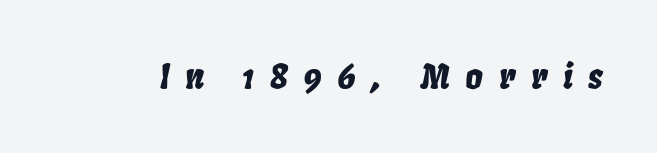
Q: Is the text italic (slanted)? A: Yes, it leans right by about 8 degrees.
Q: Is the text underlined? A: No.
Q: Is the spacing between letters normal or unusually wide? A: Unusually wide.
Q: Width (condensed, normal, or wide)? A: Condensed.
Q: Stroke contrast? A: Low.
Q: x-height? A: Large.
Q: Monospaced? A: No.
